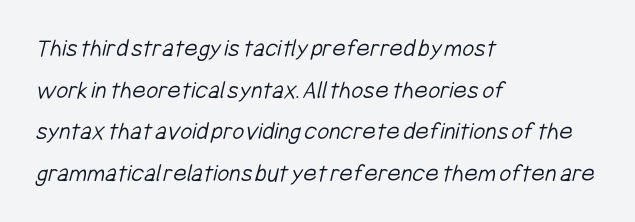
Type without underlining. Casual observation: everything's shoved over to the left. On a weight scale, this lands at 450 or below. These lines sit exactly where default settings would place them. The horizontal fit of the characters is conventional and even.
